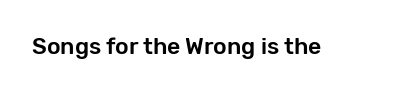
{"italic": "no", "underline": "no", "letter_spacing": "normal", "letter_spacing_em": 0.0, "glyph_px": 23}
